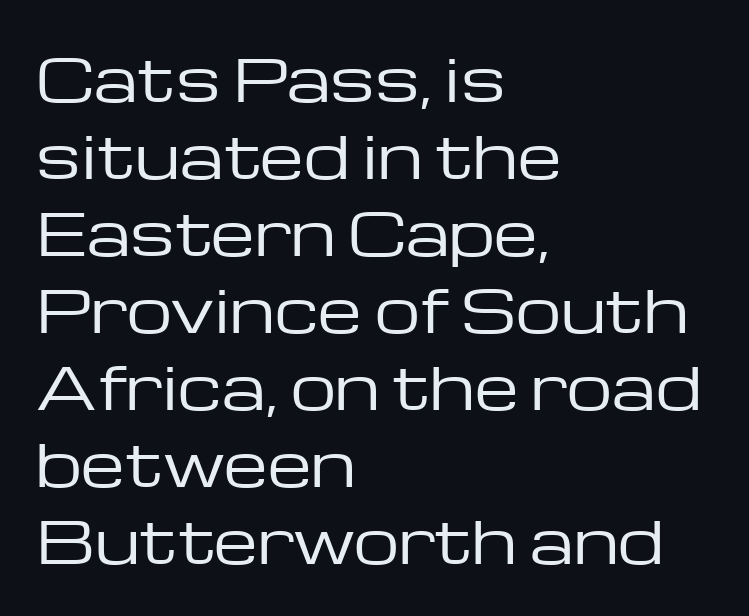
Q: Is the text bold? A: No.
Q: Is the text italic (slanted)? A: No, it is upright.
Q: Is the typeface a serif or a sans-serif typeface? A: Sans-serif.
Q: Is the text underlined? A: No.
Q: How is the paragraph aligned? A: Left-aligned.
Q: Is the spacing between letters normal or unusually wide? A: Normal.
Q: Is the spacing between lines tight, normal or loose? A: Normal.
Q: Width (condensed, normal, or wide)? A: Wide.
Q: Stroke contrast? A: Low.
Q: x-height? A: Medium.
Q: Monospaced? A: No.
